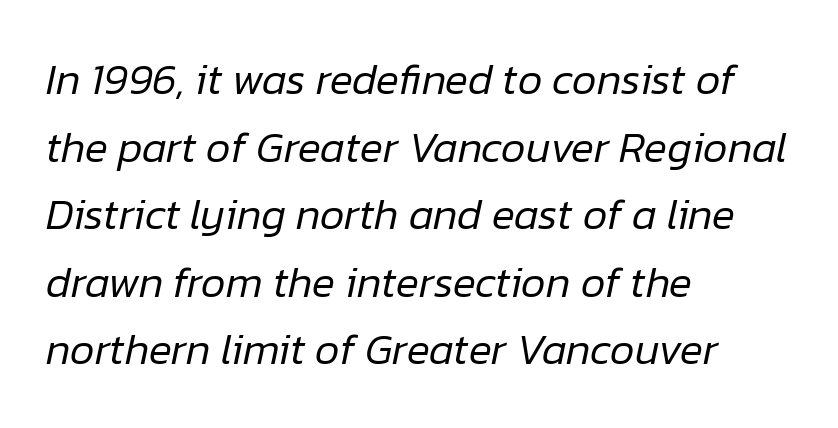
Nothing unusual about the tracking: characters are spaced as the font intends. Has an underline been added? It has not. Each letter keeps its own natural width here, so spacing adapts to shape. Quick note: interline space is typical.
